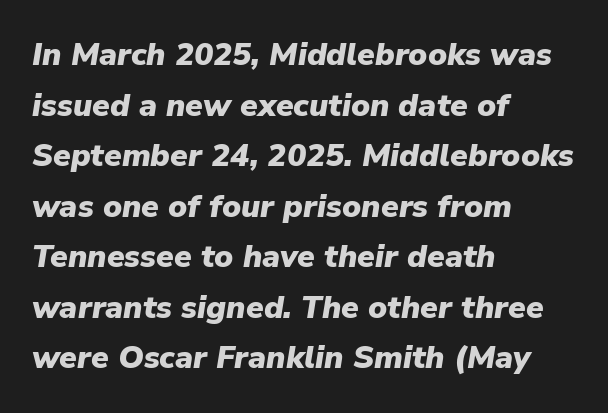
{"italic": "yes", "lean": "right", "slant_degrees": 9, "bold": "yes", "weight": "heavy", "width": "normal", "stroke_contrast": "low", "x_height": "medium", "monospaced": "no", "underline": "no", "align": "left", "line_spacing": "normal", "line_spacing_ratio": 1.58, "letter_spacing": "normal", "letter_spacing_em": 0.0, "glyph_px": 32}
